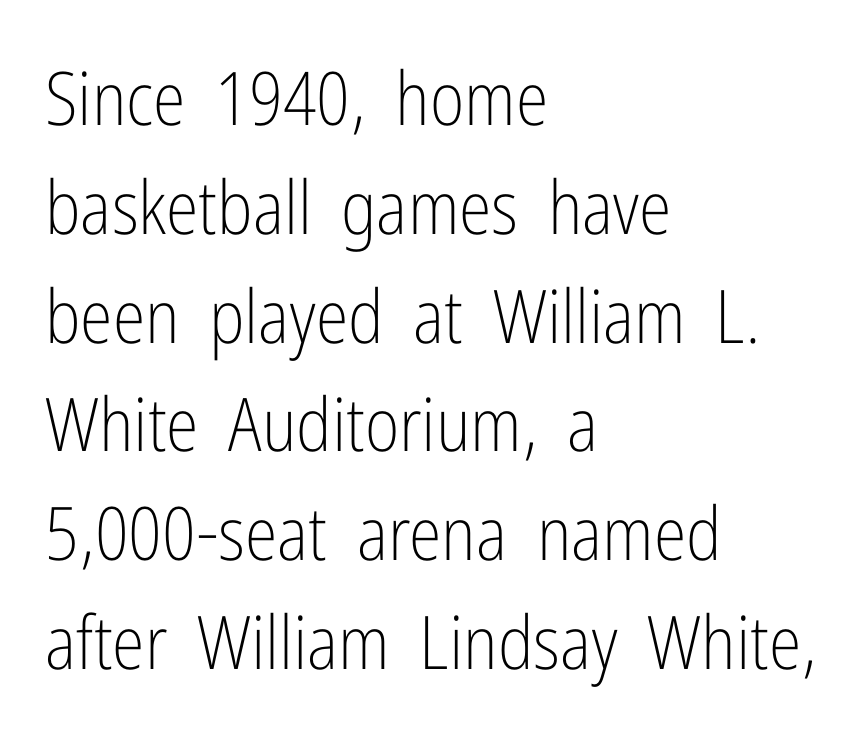
Q: Is the text bold? A: No.
Q: Is the text italic (slanted)? A: No, it is upright.
Q: Is the typeface a serif or a sans-serif typeface? A: Sans-serif.
Q: Is the text underlined? A: No.
Q: How is the paragraph aligned? A: Left-aligned.
Q: Is the spacing between letters normal or unusually wide? A: Normal.
Q: Is the spacing between lines tight, normal or loose? A: Normal.
Q: Width (condensed, normal, or wide)? A: Condensed.
Q: Stroke contrast? A: Low.
Q: x-height? A: Medium.
Q: Monospaced? A: No.
